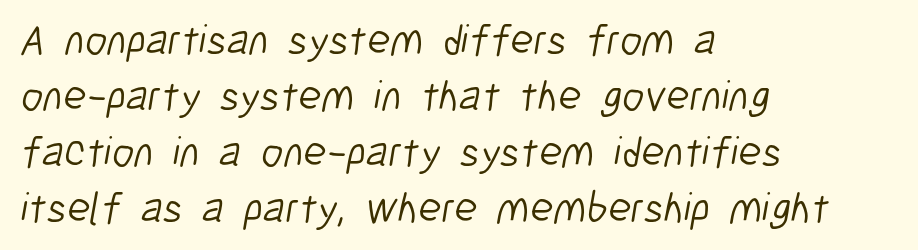
Q: Is the text bold? A: No.
Q: Is the typeface a serif or a sans-serif typeface? A: Sans-serif.
Q: Is the text underlined? A: No.
Q: How is the paragraph aligned? A: Left-aligned.
Q: Is the spacing between letters normal or unusually wide? A: Normal.
Q: Is the spacing between lines tight, normal or loose? A: Normal.
Q: Width (condensed, normal, or wide)? A: Condensed.
Q: Stroke contrast? A: Low.
Q: x-height? A: Medium.
Q: Monospaced? A: No.
